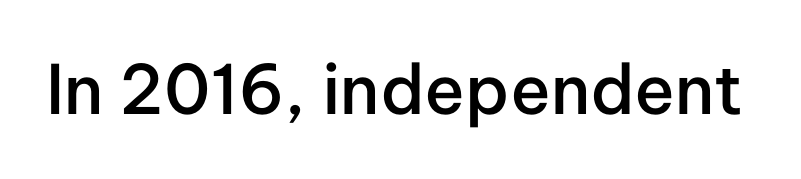
{"serif": "no", "italic": "no", "bold": "semi", "weight": "semibold", "width": "normal", "stroke_contrast": "low", "x_height": "medium", "monospaced": "no", "underline": "no", "letter_spacing": "normal", "letter_spacing_em": 0.0, "glyph_px": 68}
